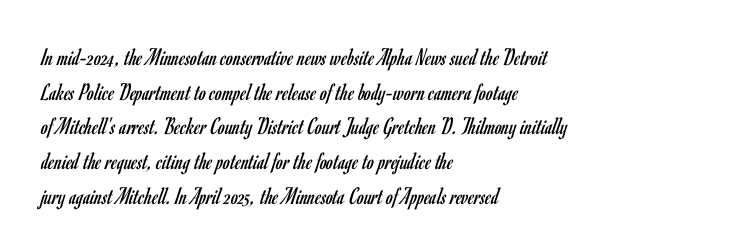
The image shows 25 px text type; set left-aligned, normal line spacing (1.39x), normal letter spacing, not underlined.
